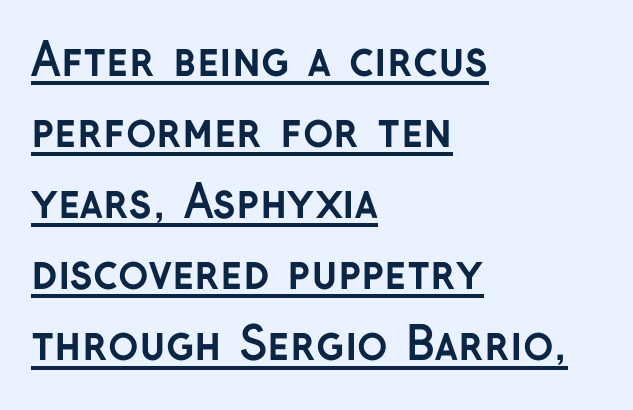
The image shows 45 px semibold sans-serif type, upright; set left-aligned, normal line spacing (1.58x), normal letter spacing, underlined; low stroke contrast and a medium x-height.
